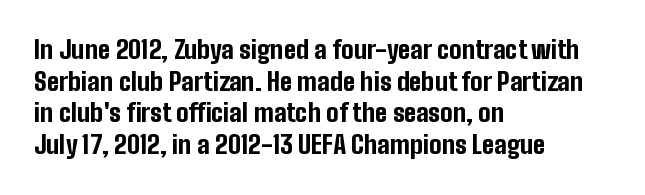
Q: Is the text bold? A: Yes.
Q: Is the text italic (slanted)? A: No, it is upright.
Q: Is the text underlined? A: No.
Q: How is the paragraph aligned? A: Left-aligned.
Q: Is the spacing between letters normal or unusually wide? A: Normal.
Q: Is the spacing between lines tight, normal or loose? A: Normal.
